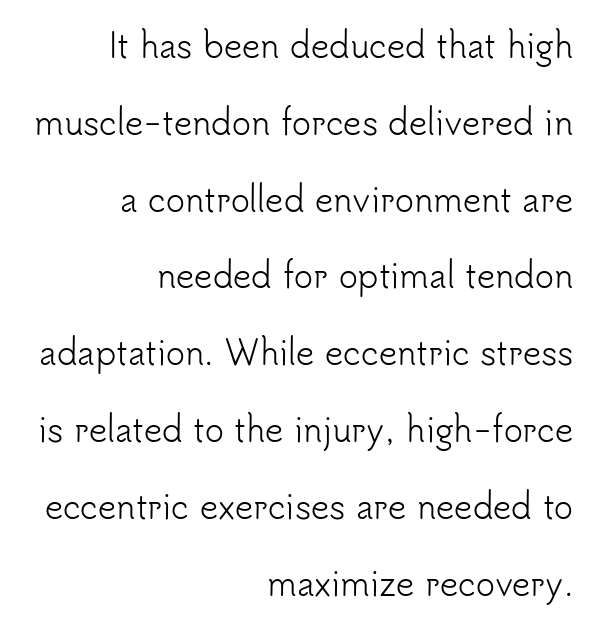
{"serif": "no", "italic": "no", "bold": "no", "weight": "light", "width": "normal", "stroke_contrast": "low", "x_height": "small", "monospaced": "no", "underline": "no", "align": "right", "line_spacing": "loose", "line_spacing_ratio": 2.4, "letter_spacing": "normal", "letter_spacing_em": 0.0, "glyph_px": 32}
